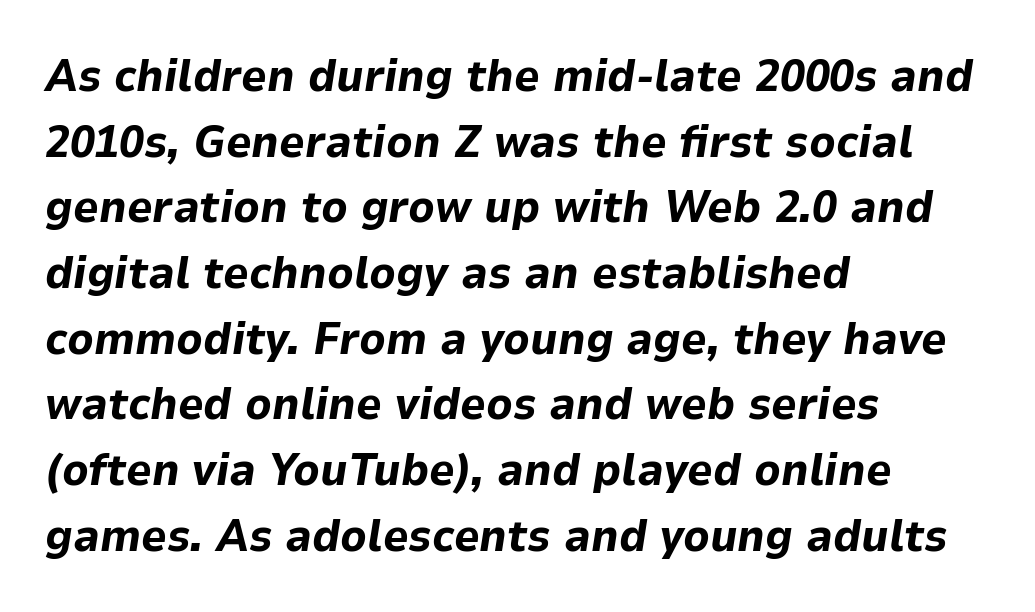
Q: Is the text bold? A: Yes.
Q: Is the text italic (slanted)? A: Yes, it leans right by about 9 degrees.
Q: Is the text underlined? A: No.
Q: How is the paragraph aligned? A: Left-aligned.
Q: Is the spacing between letters normal or unusually wide? A: Normal.
Q: Is the spacing between lines tight, normal or loose? A: Normal.
Q: Width (condensed, normal, or wide)? A: Normal.
Q: Stroke contrast? A: Low.
Q: x-height? A: Medium.
Q: Monospaced? A: No.
